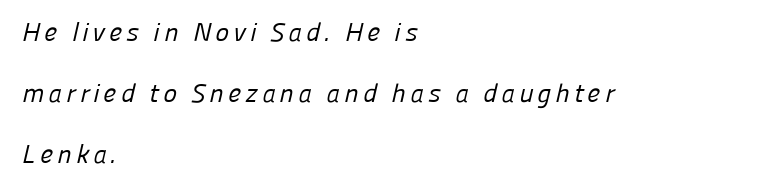
The image shows 26 px text type; set left-aligned, loose line spacing (2.34x), not underlined.
